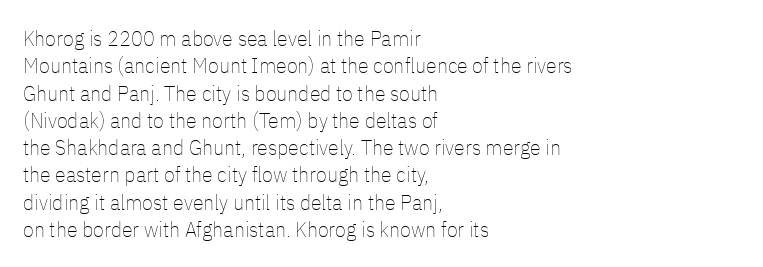
The image shows 22 px text type, upright; set left-aligned, line spacing 1.24x, normal letter spacing, not underlined.
